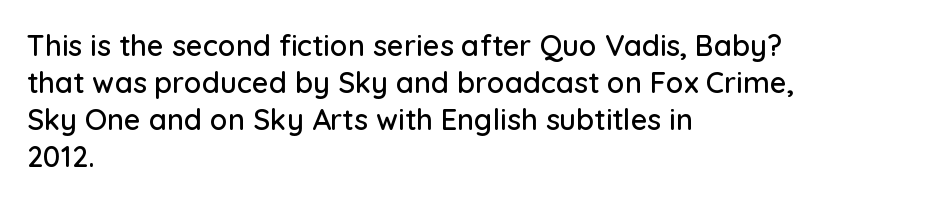
{"serif": "no", "italic": "no", "width": "normal", "stroke_contrast": "low", "x_height": "medium", "monospaced": "no", "underline": "no", "align": "left", "line_spacing": "normal", "line_spacing_ratio": 1.28, "letter_spacing": "normal", "letter_spacing_em": 0.0, "glyph_px": 29}
